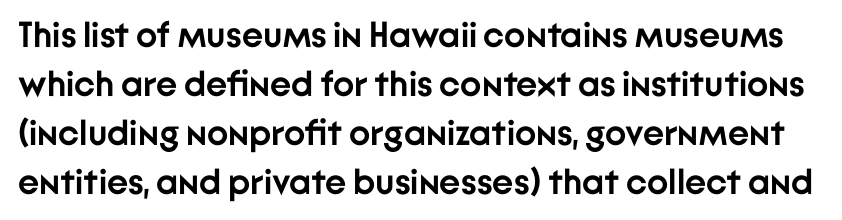
The image shows 36 px semibold sans-serif type, upright; set normal line spacing (1.36x), normal letter spacing, not underlined; low stroke contrast and a medium x-height.
